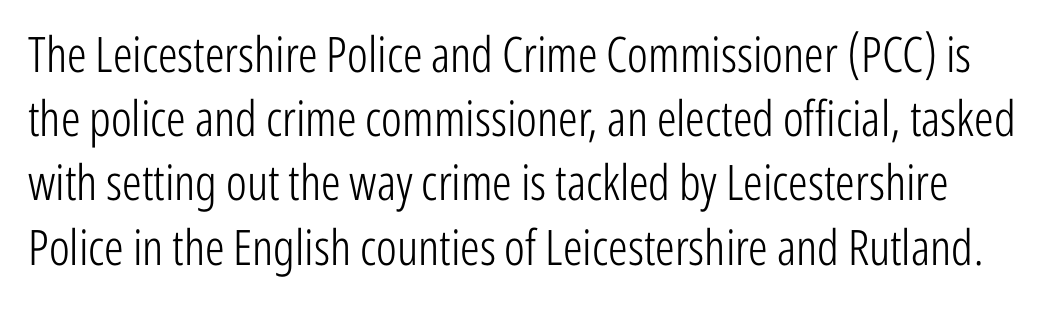
The image shows 49 px light, condensed sans-serif type, upright; set normal line spacing (1.31x), normal letter spacing, not underlined; low stroke contrast and a medium x-height.
